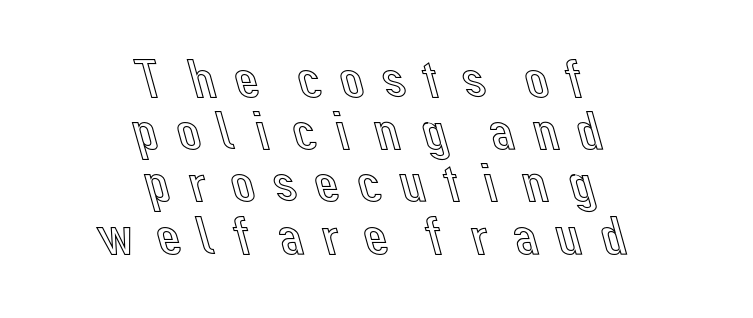
The image shows 55 px text type; set centered, tight line spacing (0.95x), unusually wide letter spacing (+0.23 em), not underlined; a medium x-height.
